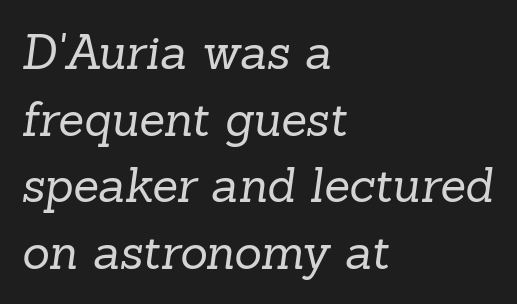
Q: Is the text bold? A: No.
Q: Is the typeface a serif or a sans-serif typeface? A: Serif.
Q: Is the text underlined? A: No.
Q: How is the paragraph aligned? A: Left-aligned.
Q: Is the spacing between letters normal or unusually wide? A: Normal.
Q: Is the spacing between lines tight, normal or loose? A: Normal.
Q: Width (condensed, normal, or wide)? A: Normal.
Q: Stroke contrast? A: Low.
Q: x-height? A: Medium.
Q: Monospaced? A: No.
